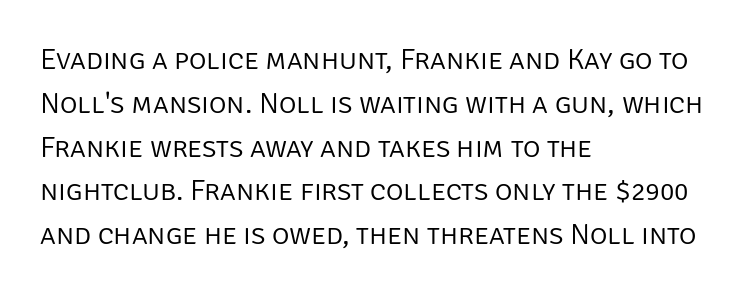
The glyphs are unaccompanied by any horizontal stroke below them. When letters stand straight like this, we call the style roman or upright. If you measured baseline to baseline, you'd find a middling distance. The letters carry no serifs — their stems end cleanly without finishing strokes.
